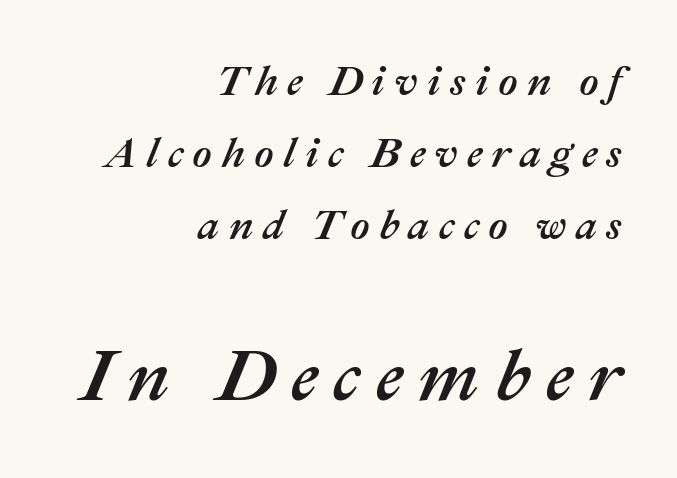
Each letter keeps its own natural width here, so spacing adapts to shape. Which of the two is more prominent by size? The second, at the bottom. The axis of the letterforms is tilted away from vertical. Alignment: flush right. Words float on clear page, feet unadorned. You could only call the tracking loose — the letters float apart.
